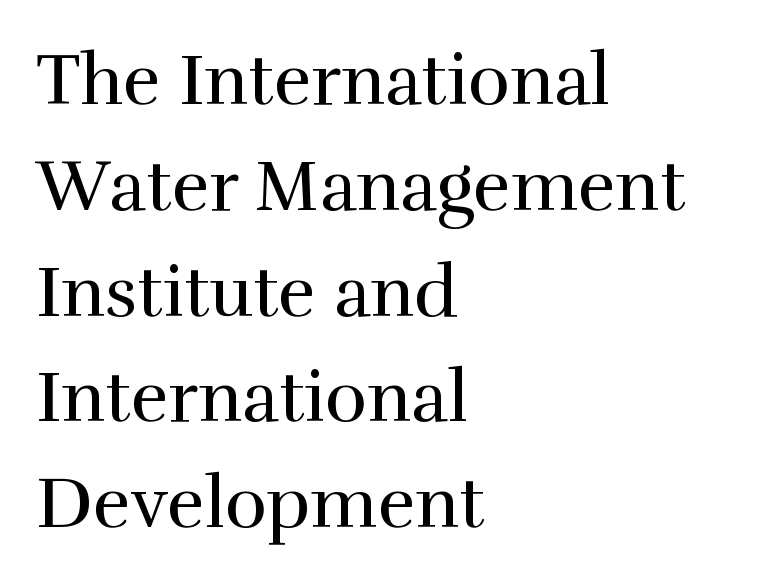
Does the lettering tilt? It doesn't — this is upright. How are the letters spaced? Ordinarily, with no added tracking. Does the copy run flush right? No — it runs flush left. Only glyphs here, with clear space below each row. Do the characters align in a grid? No, the font is proportional.
